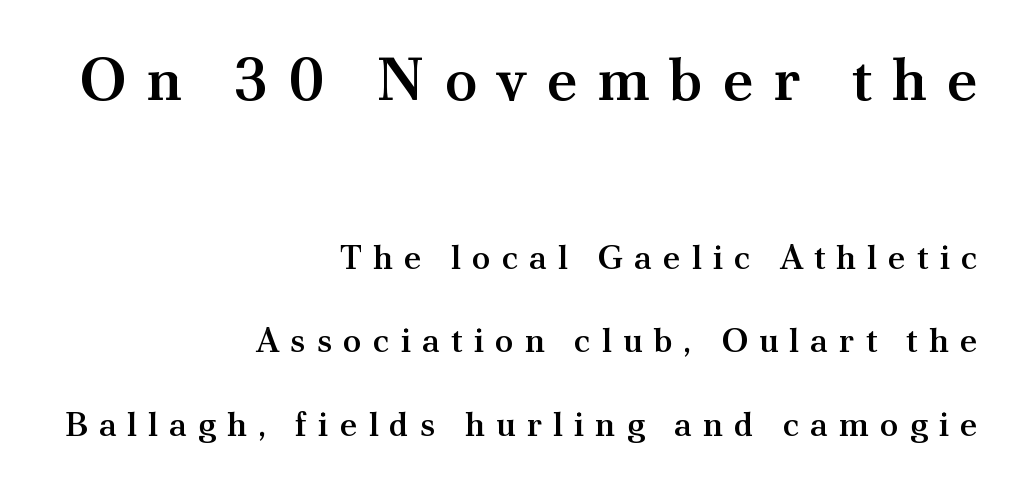
The image shows 60 px semibold serif type, upright; set right-aligned, loose line spacing (2.45x), unusually wide letter spacing (+0.32 em), not underlined; the first (top) block is 1.76x larger; medium stroke contrast and a small x-height.
